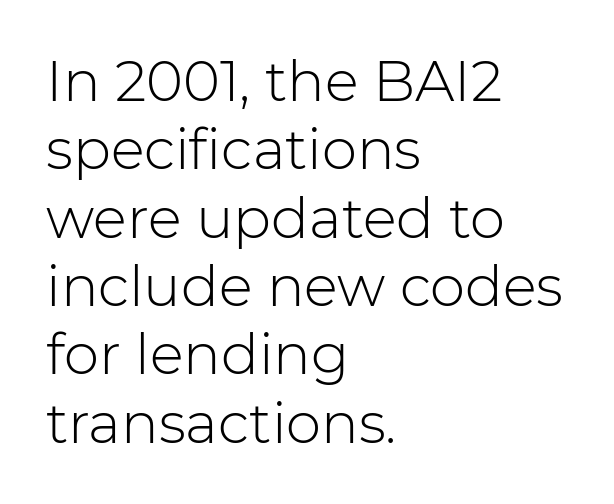
{"serif": "no", "italic": "no", "bold": "no", "weight": "light", "width": "normal", "stroke_contrast": "low", "x_height": "medium", "monospaced": "no", "underline": "no", "align": "left", "line_spacing_ratio": 1.22, "letter_spacing": "normal", "letter_spacing_em": 0.0, "glyph_px": 56}
